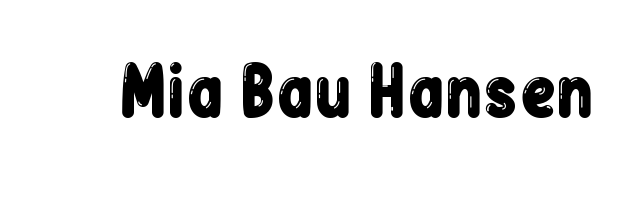
In terms of letterspacing, this is plain default setting. A typesetter would label this face a sans. These lines are rendered in a variable-pitch font. Rule under the text: the space is simply empty.
